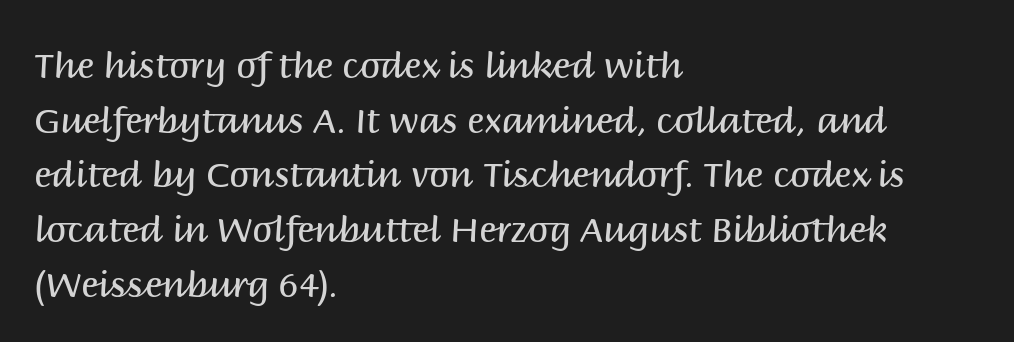
This block has exactly the height ordinary leading produces. This rendering employs a face without finishing strokes, i.e., a sans-serif. Descenders are the only things crossing below the line. The rendering keeps characters at their native spacing.
